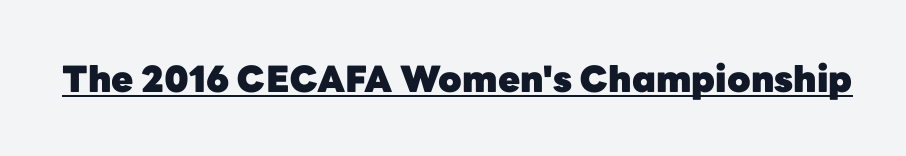
Characters remain perfectly vertical along every line. Stroke terminals: plain, sans-serif. Note the varied advance widths — an 'i' is clearly narrower than an 'm'. Looks like someone drew a line under every word here. Strokes here are thick enough to call this a true bold.
